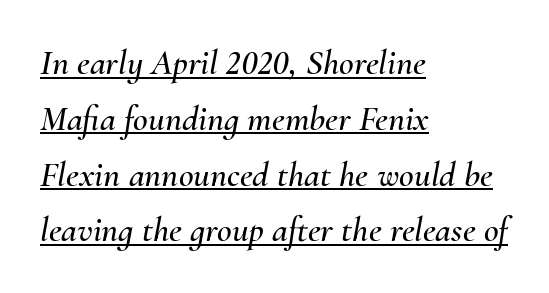
Q: Is the text italic (slanted)? A: Yes, it leans right by about 10 degrees.
Q: Is the text underlined? A: Yes.
Q: How is the paragraph aligned? A: Left-aligned.
Q: Is the spacing between letters normal or unusually wide? A: Normal.
Q: Is the spacing between lines tight, normal or loose? A: Normal.
Q: Width (condensed, normal, or wide)? A: Normal.
Q: Stroke contrast? A: Medium.
Q: x-height? A: Small.
Q: Monospaced? A: No.
